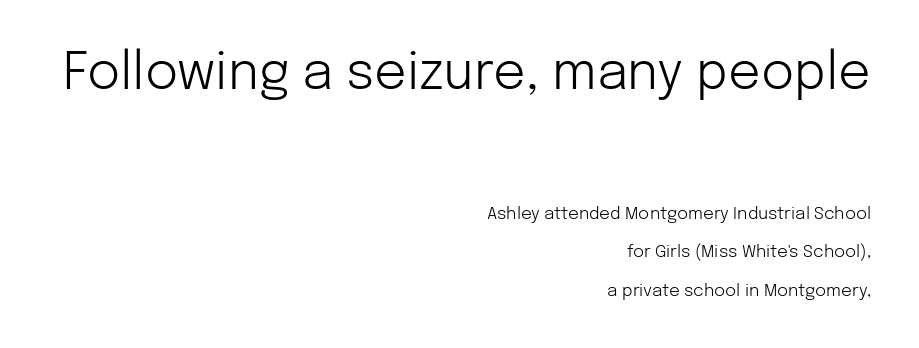
Q: Is the text bold? A: No.
Q: Is the text italic (slanted)? A: No, it is upright.
Q: Is the typeface a serif or a sans-serif typeface? A: Sans-serif.
Q: Is the text underlined? A: No.
Q: How is the paragraph aligned? A: Right-aligned.
Q: Is the spacing between letters normal or unusually wide? A: Normal.
Q: Is the spacing between lines tight, normal or loose? A: Loose.
Q: Which block of text is set in a larger size, the first (top) or the second (bottom)? A: The first (top) one.
Q: Width (condensed, normal, or wide)? A: Normal.
Q: Stroke contrast? A: Low.
Q: x-height? A: Medium.
Q: Monospaced? A: No.
